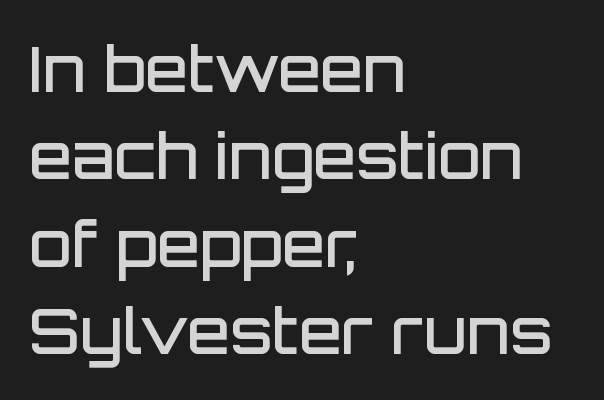
The image shows 62 px semibold sans-serif type, upright; set left-aligned, normal line spacing (1.41x), normal letter spacing, not underlined; low stroke contrast and a large x-height.
